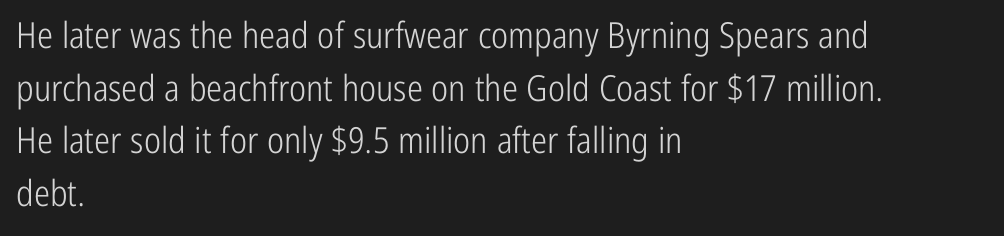
Q: Is the text bold? A: No.
Q: Is the text italic (slanted)? A: No, it is upright.
Q: Is the typeface a serif or a sans-serif typeface? A: Sans-serif.
Q: Is the text underlined? A: No.
Q: How is the paragraph aligned? A: Left-aligned.
Q: Is the spacing between letters normal or unusually wide? A: Normal.
Q: Is the spacing between lines tight, normal or loose? A: Normal.
Q: Width (condensed, normal, or wide)? A: Condensed.
Q: Stroke contrast? A: Low.
Q: x-height? A: Medium.
Q: Monospaced? A: No.
